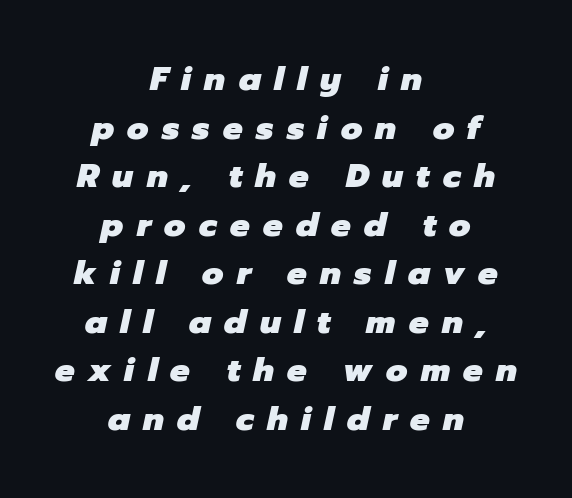
The image shows 33 px heavy type, italic (leaning right); set centered, normal line spacing (1.47x), unusually wide letter spacing (+0.4 em), not underlined; low stroke contrast and a medium x-height.
